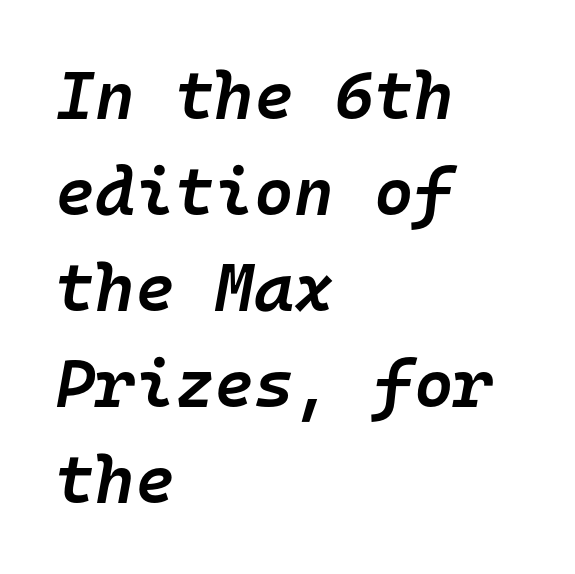
The image shows 68 px semibold type, italic (leaning right), monospaced; set left-aligned, normal line spacing (1.41x), normal letter spacing, not underlined; low stroke contrast and a medium x-height.
